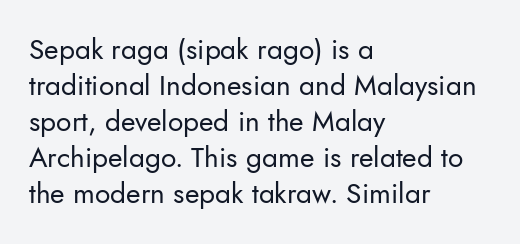
The image shows 28 px regular-weight sans-serif type, upright; set left-aligned, normal line spacing (1.29x), normal letter spacing, not underlined; low stroke contrast and a small x-height.
